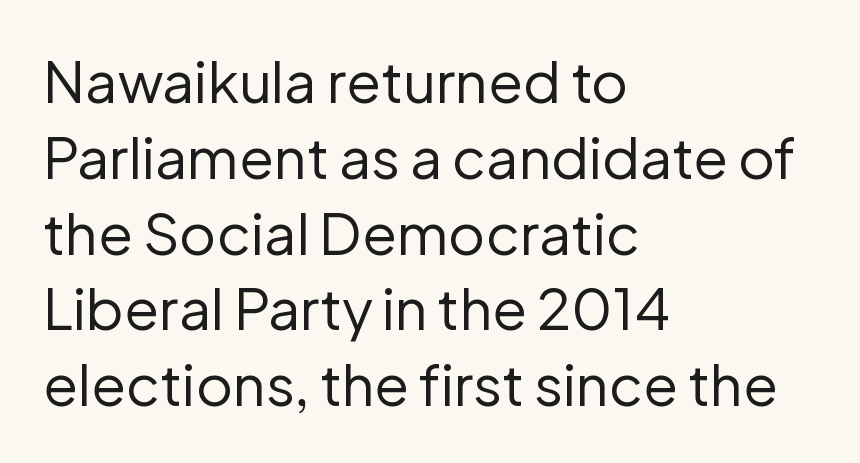
Each row of text sits above clean, open space. Where is the straight margin? On the left. This rendering employs a face without finishing strokes, i.e., a sans-serif. Spacing verdict: proportional, widths tailored to each character. Stems and bowls with no extra thickness — not bold.
